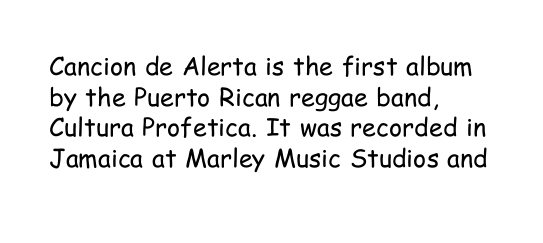
{"italic": "no", "bold": "no", "underline": "no", "align": "left", "line_spacing_ratio": 1.23, "letter_spacing": "normal", "letter_spacing_em": 0.0, "glyph_px": 25}
